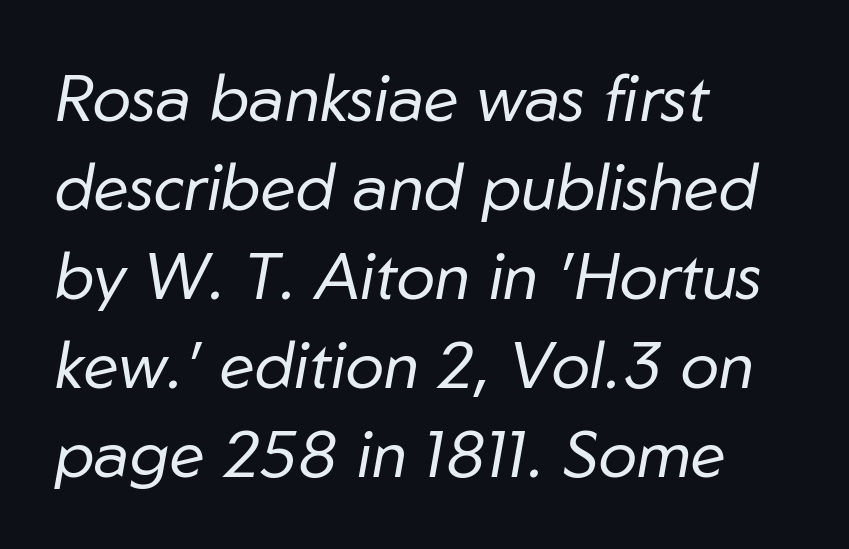
Q: Is the text bold? A: No.
Q: Is the text italic (slanted)? A: Yes, it leans right by about 10 degrees.
Q: Is the text underlined? A: No.
Q: How is the paragraph aligned? A: Left-aligned.
Q: Is the spacing between letters normal or unusually wide? A: Normal.
Q: Is the spacing between lines tight, normal or loose? A: Normal.
Q: Width (condensed, normal, or wide)? A: Normal.
Q: Stroke contrast? A: Low.
Q: x-height? A: Medium.
Q: Monospaced? A: No.
